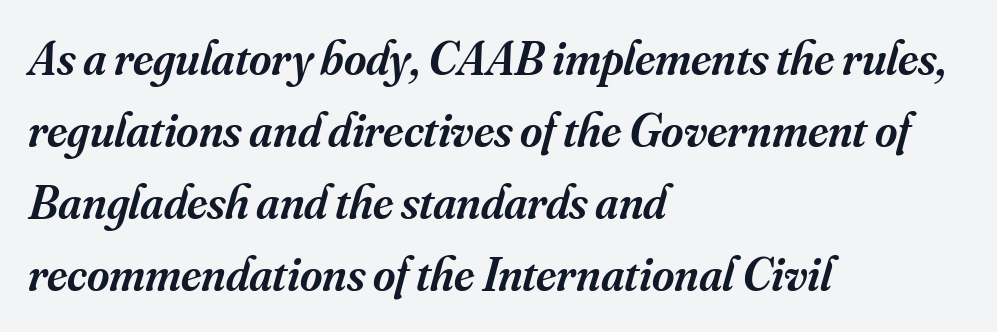
Whoever set this chose a conventional vertical rhythm. Honestly, there is no underline to notice here at all. This sample uses an oblique cut, with every glyph tilted off the vertical. Between one letter and the next there's only the usual sliver of space. Bold? Not quite — semibold, heavier than regular but stopping short. To sum up the face: it has serifs.
